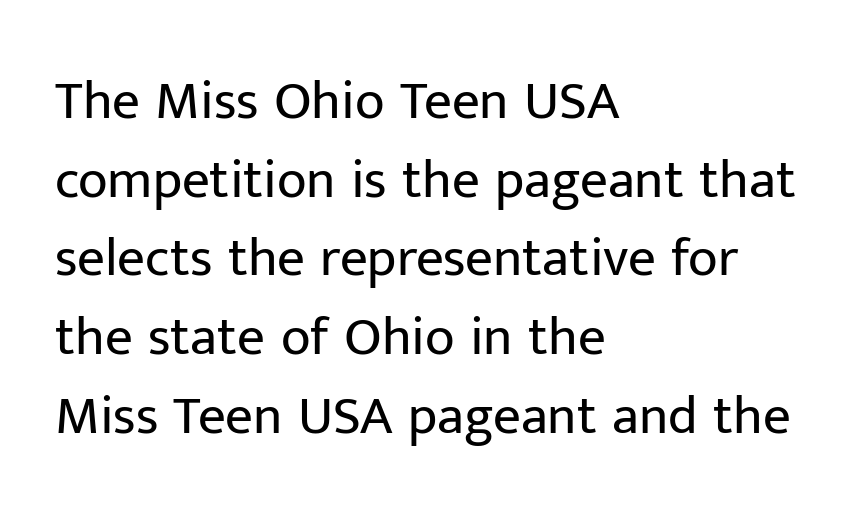
Q: Is the text bold? A: No.
Q: Is the text italic (slanted)? A: No, it is upright.
Q: Is the typeface a serif or a sans-serif typeface? A: Sans-serif.
Q: Is the text underlined? A: No.
Q: How is the paragraph aligned? A: Left-aligned.
Q: Is the spacing between letters normal or unusually wide? A: Normal.
Q: Is the spacing between lines tight, normal or loose? A: Normal.
Q: Width (condensed, normal, or wide)? A: Normal.
Q: Stroke contrast? A: Low.
Q: x-height? A: Medium.
Q: Monospaced? A: No.
